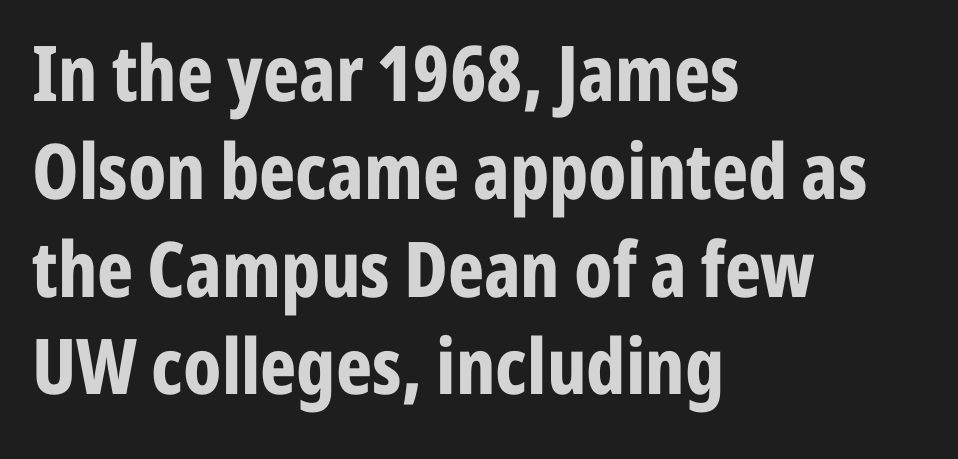
Strokes here are thick enough to call this a true bold. This sample keeps an unexceptional amount of space between lines. The letters sit at their default tracking, neither squeezed nor spread. The face used here is a sans, in the tradition of grotesques and geometrics.
